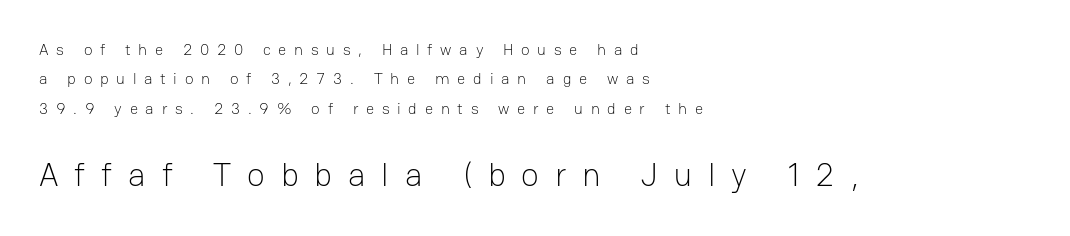
Heft: none added — not bold. Between one letter and the next there's a generous, obvious gap. The typography opts for an upright posture over an oblique one. The emphasis by scale lands on block number two, below. The typesetter chose a ragged-right arrangement here.
